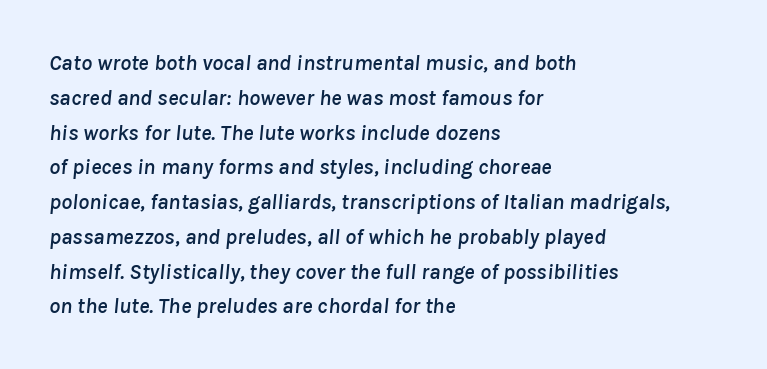
The image shows 22 px text type, italic (leaning right); set left-aligned, normal line spacing (1.58x), normal letter spacing, not underlined.
